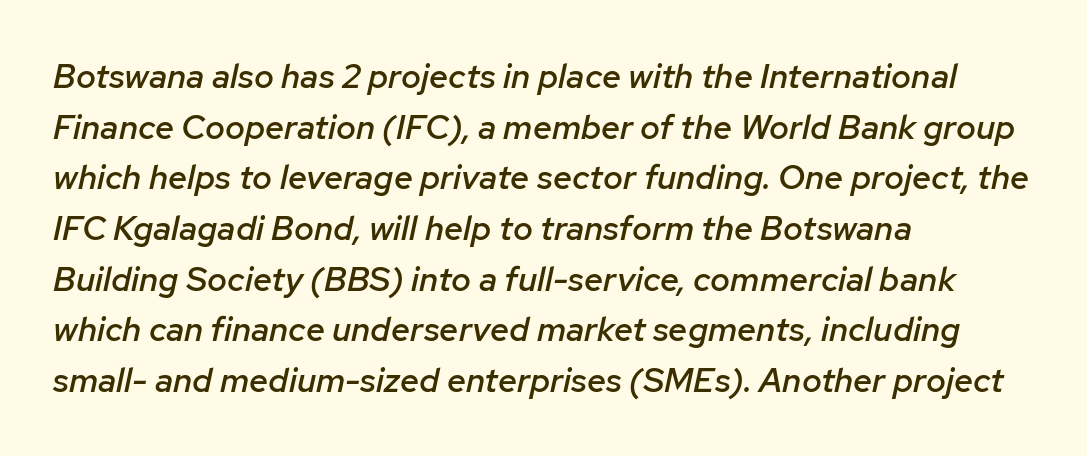
{"italic": "yes", "lean": "right", "slant_degrees": 12, "bold": "semi", "weight": "semibold", "width": "normal", "stroke_contrast": "low", "x_height": "medium", "monospaced": "no", "underline": "no", "align": "left", "line_spacing": "normal", "line_spacing_ratio": 1.49, "letter_spacing": "normal", "letter_spacing_em": 0.0, "glyph_px": 34}
